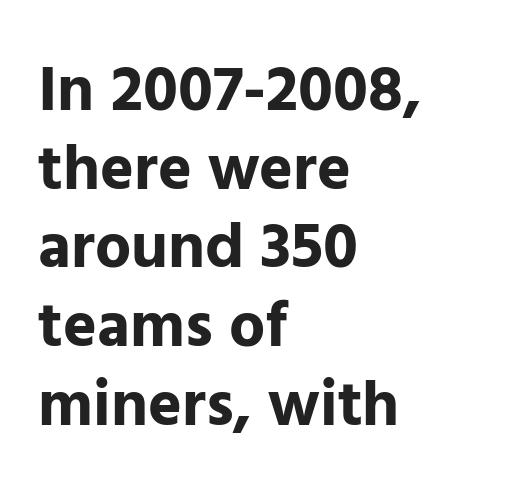
The image shows 64 px bold sans-serif type, upright; set left-aligned, line spacing 1.23x, normal letter spacing, not underlined; low stroke contrast and a medium x-height.
